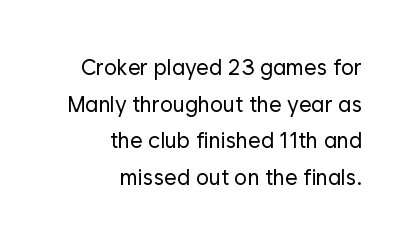
{"italic": "no", "bold": "no", "underline": "no", "align": "right", "line_spacing": "normal", "line_spacing_ratio": 1.67, "letter_spacing": "normal", "letter_spacing_em": 0.0, "glyph_px": 22}
